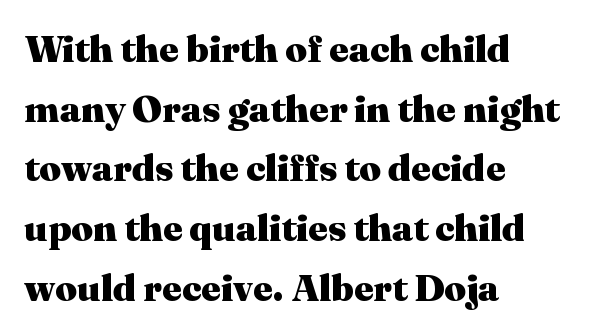
Whoever set this chose a conventional vertical rhythm. These lines are composed in type with serifs. These lines are rendered in a variable-pitch font. Designer's note — italics off, roman on.
